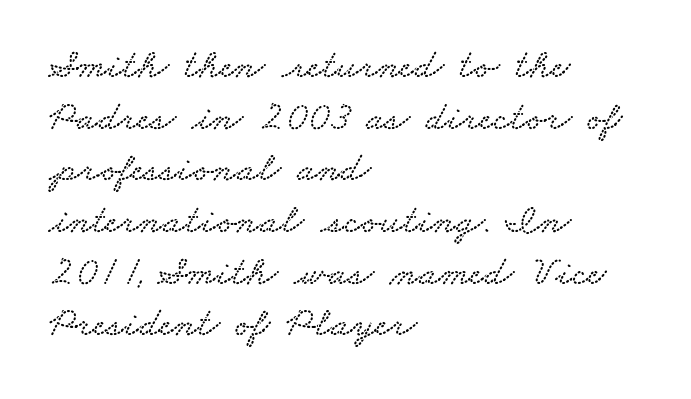
{"serif": "yes", "width": "wide", "stroke_contrast": "low", "x_height": "small", "monospaced": "no", "underline": "no", "align": "left", "line_spacing": "normal", "line_spacing_ratio": 1.26, "letter_spacing": "normal", "letter_spacing_em": 0.0, "glyph_px": 41}
